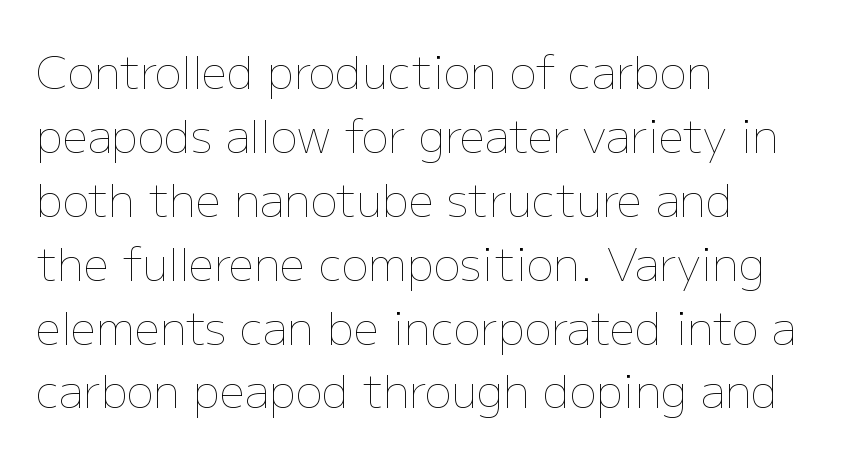
{"italic": "no", "bold": "no", "weight": "thin", "width": "normal", "stroke_contrast": "low", "x_height": "medium", "monospaced": "no", "underline": "no", "align": "left", "line_spacing": "normal", "line_spacing_ratio": 1.42, "letter_spacing": "normal", "letter_spacing_em": 0.0, "glyph_px": 45}
